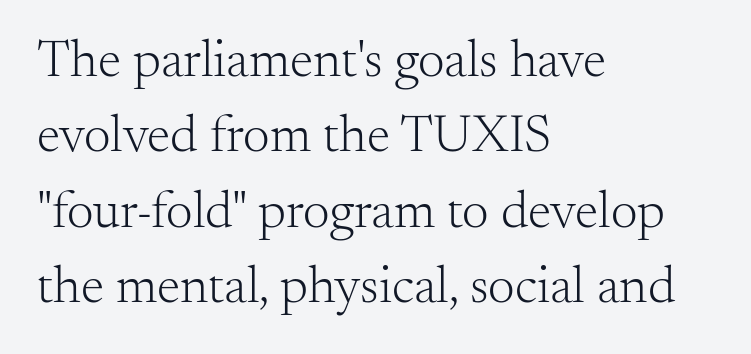
The image shows 53 px light serif type, upright; set left-aligned, normal line spacing (1.42x), normal letter spacing, not underlined; medium stroke contrast and a small x-height.
